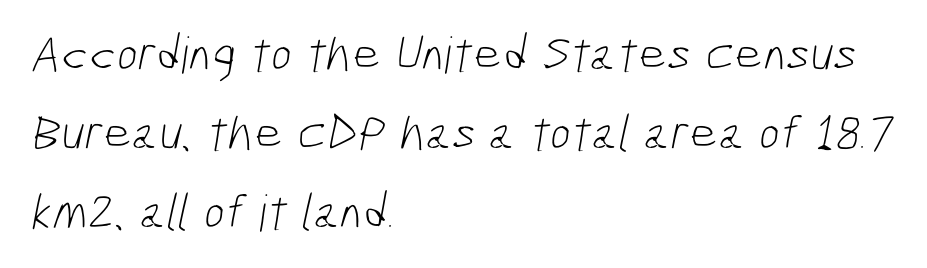
The characters are drawn with everyday or finer stroke widths. Teacher's note: observe the even left margin — that is flush-left alignment. Students, note that the glyphs here touch the page at normal intervals. A bare baseline throughout the passage. Letterform terminals end flat and unadorned throughout the passage. Proportional: the letters do not fall into vertical columns.
